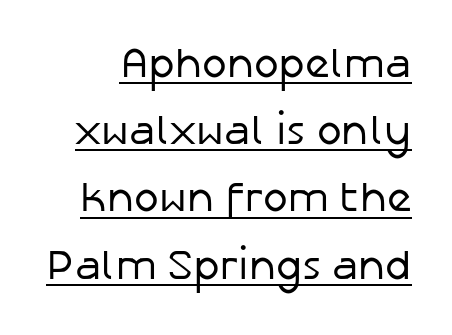
Q: Is the text bold? A: No.
Q: Is the text italic (slanted)? A: No, it is upright.
Q: Is the typeface a serif or a sans-serif typeface? A: Sans-serif.
Q: Is the text underlined? A: Yes.
Q: Is the spacing between letters normal or unusually wide? A: Normal.
Q: Is the spacing between lines tight, normal or loose? A: Normal.
Q: Width (condensed, normal, or wide)? A: Normal.
Q: Stroke contrast? A: Low.
Q: x-height? A: Medium.
Q: Monospaced? A: No.
